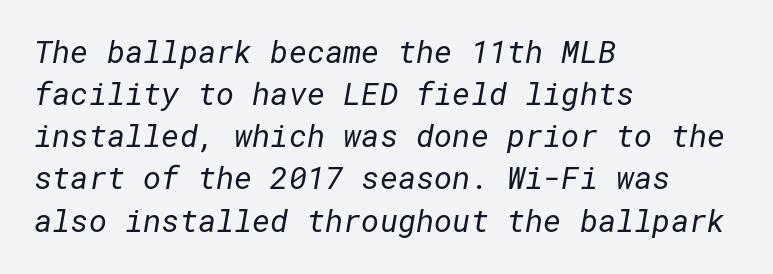
This sample uses plain, unmodified letter spacing. On a weight scale, this lands at 450 or below. Alignment: flush left. Font category for this specimen: sans-serif. What's the leading like? Ordinary, nothing unusual. The specimen omits any rule beneath the text block's lines.
